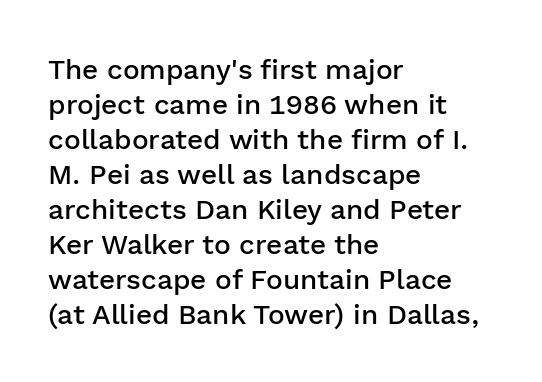
{"serif": "no", "italic": "no", "bold": "semi", "weight": "semibold", "width": "normal", "stroke_contrast": "low", "x_height": "medium", "monospaced": "no", "underline": "no", "align": "left", "line_spacing": "normal", "line_spacing_ratio": 1.25, "letter_spacing": "normal", "letter_spacing_em": 0.0, "glyph_px": 28}
